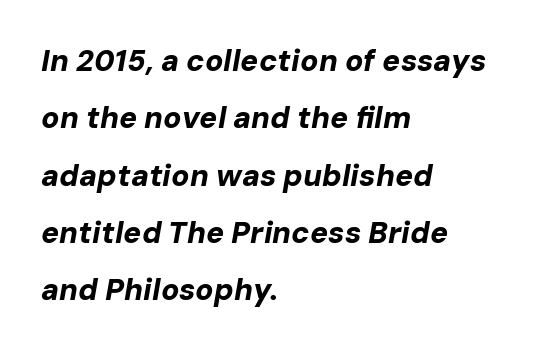
Q: Is the text bold? A: Yes.
Q: Is the text italic (slanted)? A: Yes, it leans right by about 10 degrees.
Q: Is the text underlined? A: No.
Q: How is the paragraph aligned? A: Left-aligned.
Q: Is the spacing between letters normal or unusually wide? A: Normal.
Q: Is the spacing between lines tight, normal or loose? A: Loose.
Q: Width (condensed, normal, or wide)? A: Normal.
Q: Stroke contrast? A: Low.
Q: x-height? A: Medium.
Q: Monospaced? A: No.
